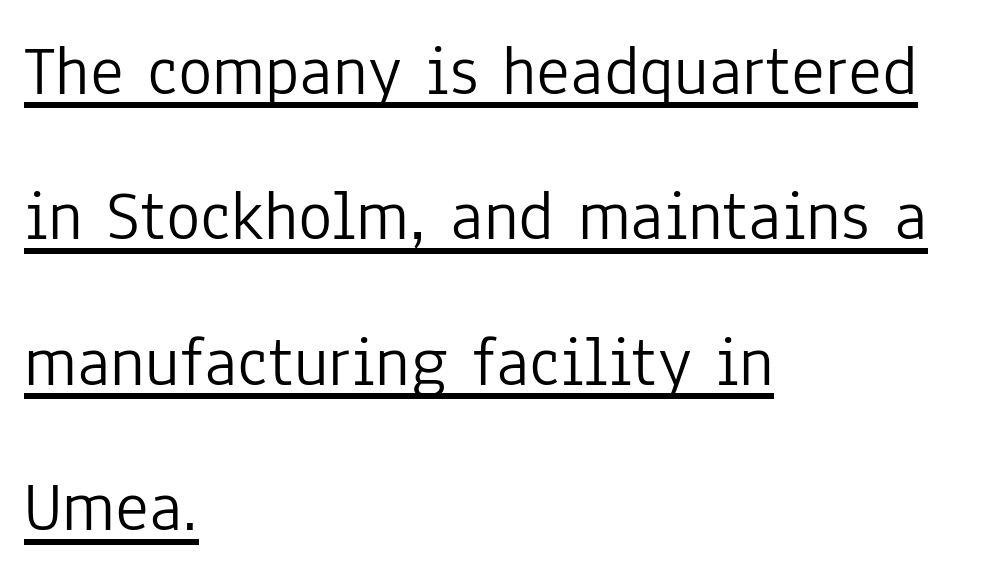
Q: Is the text bold? A: No.
Q: Is the text italic (slanted)? A: No, it is upright.
Q: Is the typeface a serif or a sans-serif typeface? A: Sans-serif.
Q: Is the text underlined? A: Yes.
Q: How is the paragraph aligned? A: Left-aligned.
Q: Is the spacing between letters normal or unusually wide? A: Normal.
Q: Is the spacing between lines tight, normal or loose? A: Loose.
Q: Width (condensed, normal, or wide)? A: Condensed.
Q: Stroke contrast? A: Low.
Q: x-height? A: Medium.
Q: Monospaced? A: No.
